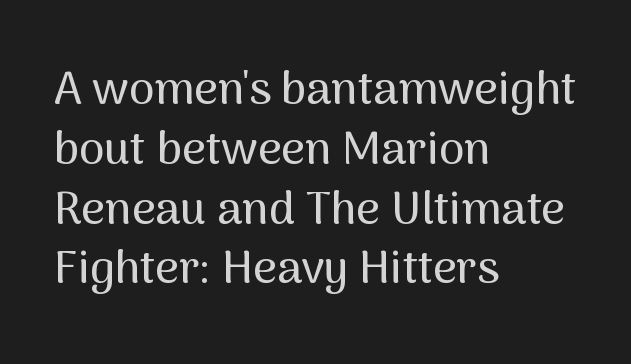
Q: Is the text italic (slanted)? A: No, it is upright.
Q: Is the typeface a serif or a sans-serif typeface? A: Sans-serif.
Q: Is the text underlined? A: No.
Q: How is the paragraph aligned? A: Left-aligned.
Q: Is the spacing between letters normal or unusually wide? A: Normal.
Q: Is the spacing between lines tight, normal or loose? A: Normal.
Q: Width (condensed, normal, or wide)? A: Normal.
Q: Stroke contrast? A: Medium.
Q: x-height? A: Medium.
Q: Monospaced? A: No.
